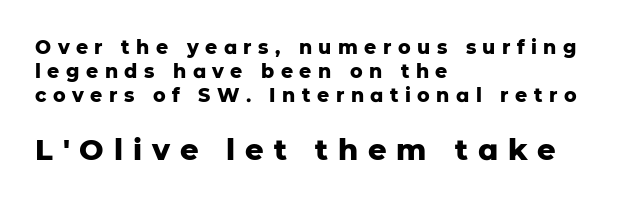
The image shows 29 px heavy sans-serif type, upright; set left-aligned, normal line spacing (1.27x), unusually wide letter spacing (+0.34 em), not underlined; the second (bottom) block is 1.53x larger; low stroke contrast and a medium x-height.
